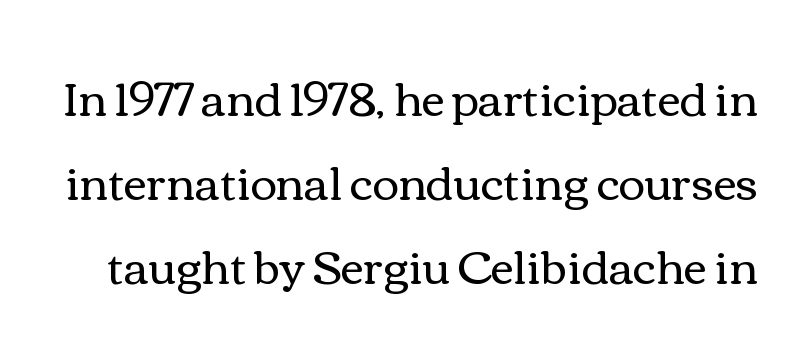
Q: Is the text bold? A: No.
Q: Is the text italic (slanted)? A: No, it is upright.
Q: Is the text underlined? A: No.
Q: Is the spacing between letters normal or unusually wide? A: Normal.
Q: Width (condensed, normal, or wide)? A: Wide.
Q: x-height? A: Medium.
Q: Monospaced? A: No.
